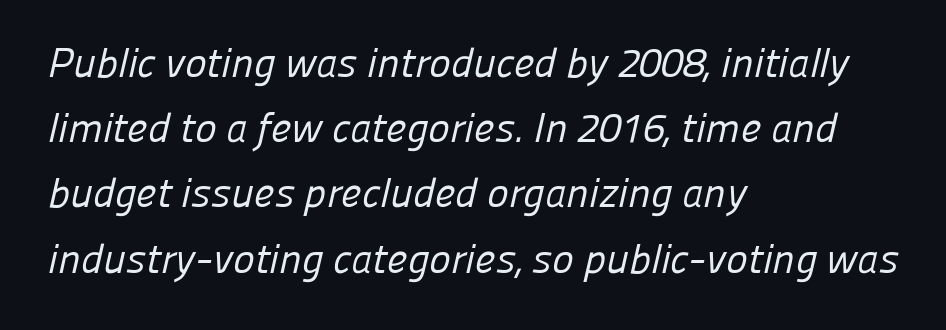
{"serif": "no", "bold": "no", "weight": "regular", "width": "normal", "stroke_contrast": "low", "x_height": "medium", "monospaced": "no", "underline": "no", "align": "left", "line_spacing": "normal", "line_spacing_ratio": 1.59, "letter_spacing": "normal", "letter_spacing_em": 0.0, "glyph_px": 41}
